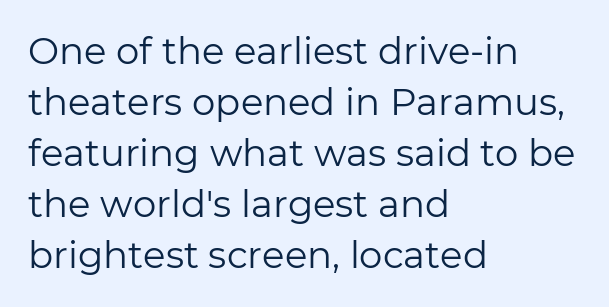
The image shows 37 px regular-weight sans-serif type, upright; set left-aligned, normal line spacing (1.38x), normal letter spacing, not underlined; low stroke contrast and a medium x-height.
